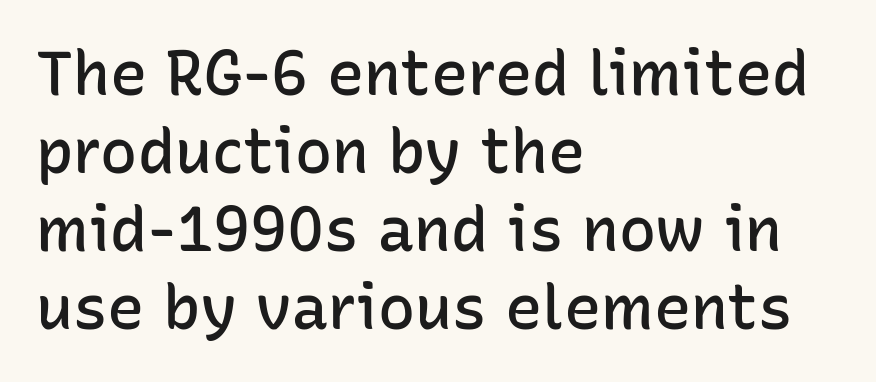
{"serif": "no", "italic": "no", "bold": "semi", "weight": "semibold", "width": "normal", "stroke_contrast": "low", "x_height": "medium", "monospaced": "no", "underline": "no", "align": "left", "line_spacing": "normal", "line_spacing_ratio": 1.26, "letter_spacing": "normal", "letter_spacing_em": 0.0, "glyph_px": 62}
